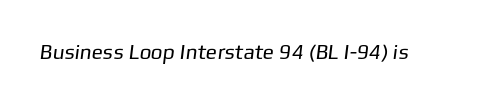
The image shows 21 px text type; set normal letter spacing, not underlined.
